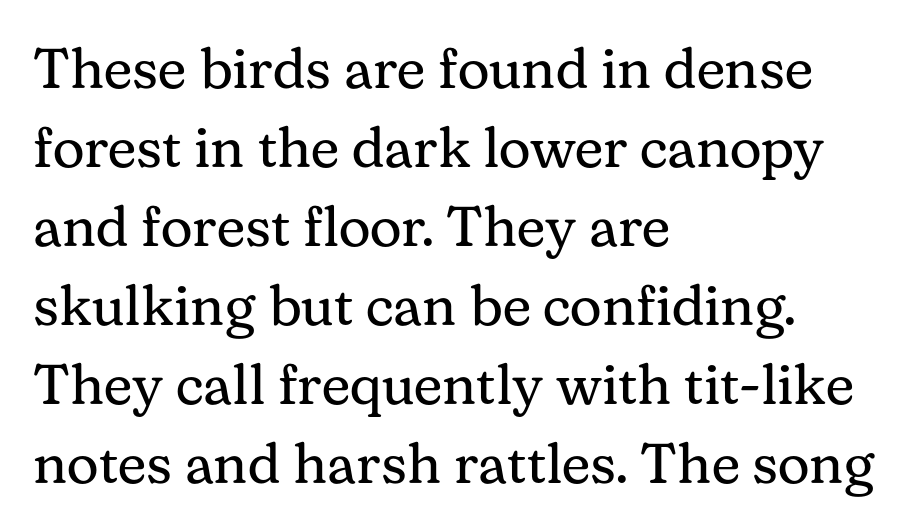
If you drew a line through each stem, it would be perfectly vertical. Leading: standard. Here the designer chose a conventional face with non-uniform glyph widths. Heft: none added — not bold.
